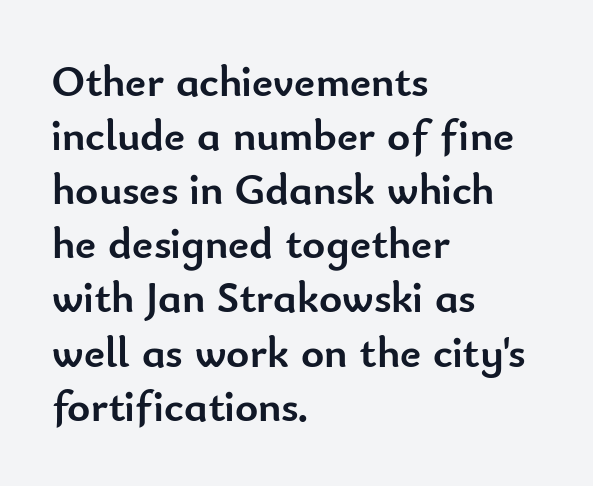
Q: Is the text bold? A: Yes.
Q: Is the text italic (slanted)? A: No, it is upright.
Q: Is the typeface a serif or a sans-serif typeface? A: Sans-serif.
Q: Is the text underlined? A: No.
Q: How is the paragraph aligned? A: Left-aligned.
Q: Is the spacing between letters normal or unusually wide? A: Normal.
Q: Width (condensed, normal, or wide)? A: Normal.
Q: Stroke contrast? A: Low.
Q: x-height? A: Small.
Q: Monospaced? A: No.
